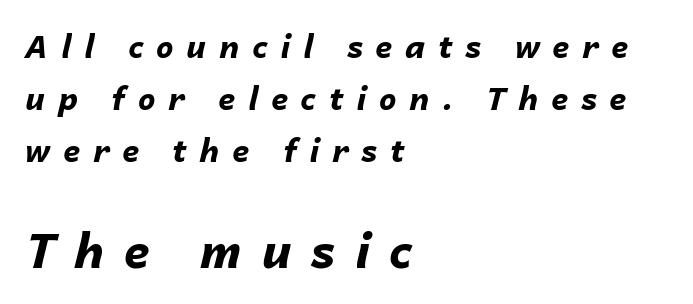
Q: Is the text bold? A: Yes.
Q: Is the text italic (slanted)? A: Yes, it leans right by about 14 degrees.
Q: Is the text underlined? A: No.
Q: How is the paragraph aligned? A: Left-aligned.
Q: Is the spacing between letters normal or unusually wide? A: Unusually wide.
Q: Is the spacing between lines tight, normal or loose? A: Normal.
Q: Which block of text is set in a larger size, the first (top) or the second (bottom)? A: The second (bottom) one.
Q: Width (condensed, normal, or wide)? A: Normal.
Q: Stroke contrast? A: Low.
Q: x-height? A: Medium.
Q: Monospaced? A: No.
